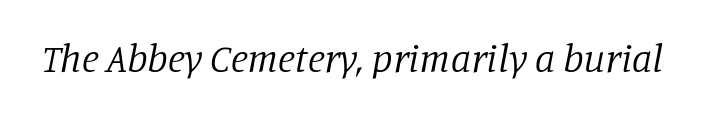
The image shows 40 px regular-weight serif type, italic (leaning right); set normal letter spacing, not underlined; low stroke contrast and a large x-height.
